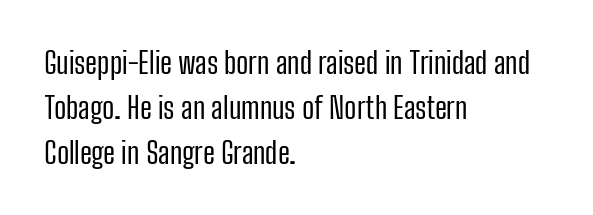
Anything drawn beneath the words? Only blank space. The font is comparable to plain body text, perhaps lighter. All the whitespace from short lines collects on the right. Does the lettering tilt? It doesn't — this is upright. The horizontal fit of the characters is conventional and even.
